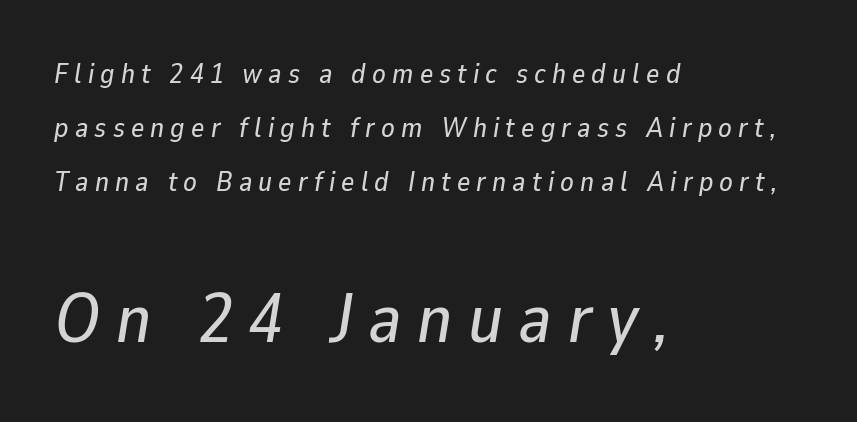
Someone cranked the tracking dial way up on this one. Slanted lettering throughout. This sample is left-justified, so line endings fall wherever the words run out. Type without underlining. Vertical spacing — loose.
